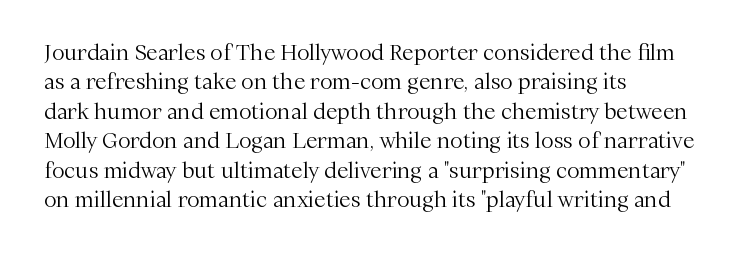
The image shows 21 px text type, upright; set left-aligned, normal line spacing (1.4x), normal letter spacing, not underlined.
